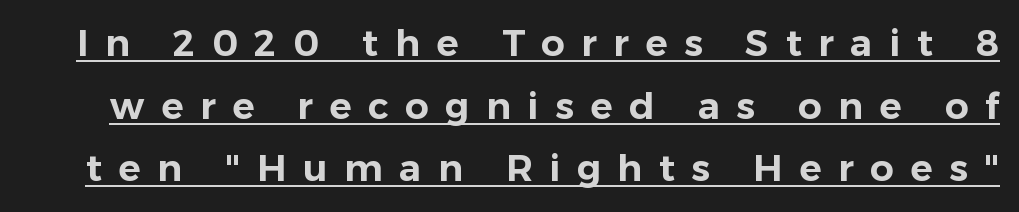
{"serif": "no", "italic": "no", "width": "normal", "stroke_contrast": "low", "x_height": "medium", "monospaced": "no", "underline": "yes", "line_spacing": "normal", "line_spacing_ratio": 1.69, "letter_spacing": "wide", "letter_spacing_em": 0.45, "glyph_px": 37}
